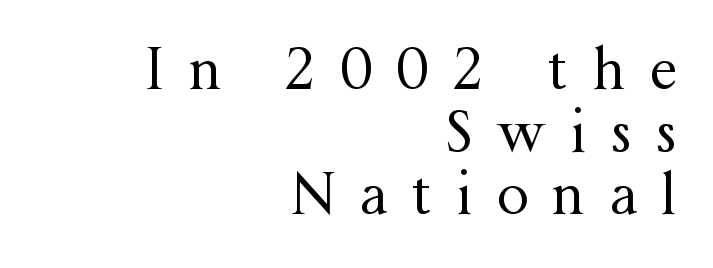
The image shows 56 px regular-weight serif type, upright; set right-aligned, tight line spacing (1.12x), unusually wide letter spacing (+0.44 em), not underlined; medium stroke contrast and a medium x-height.
